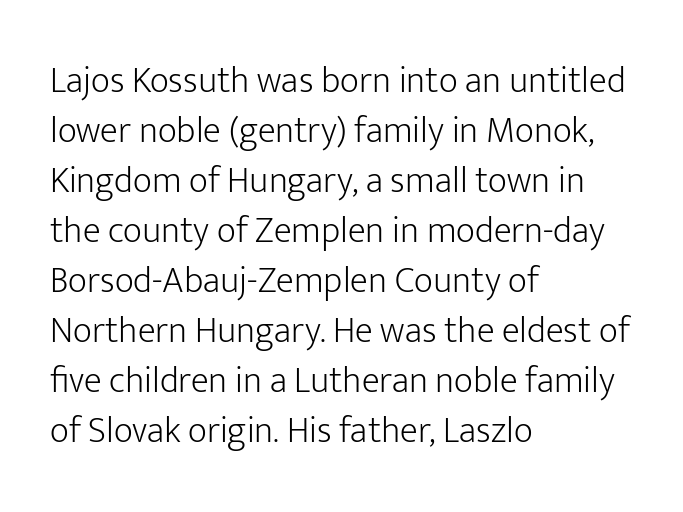
The image shows 37 px light sans-serif type, upright; set left-aligned, normal line spacing (1.35x), normal letter spacing, not underlined; low stroke contrast and a medium x-height.
